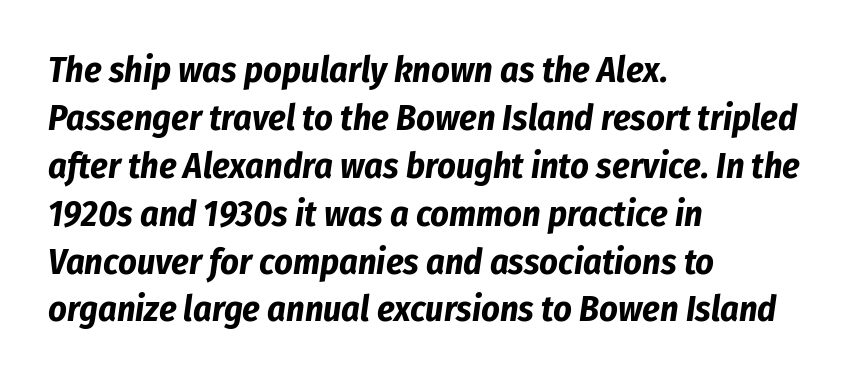
Q: Is the text bold? A: Yes.
Q: Is the text italic (slanted)? A: Yes, it leans right by about 8 degrees.
Q: Is the text underlined? A: No.
Q: How is the paragraph aligned? A: Left-aligned.
Q: Is the spacing between letters normal or unusually wide? A: Normal.
Q: Is the spacing between lines tight, normal or loose? A: Normal.
Q: Width (condensed, normal, or wide)? A: Condensed.
Q: Stroke contrast? A: Low.
Q: x-height? A: Medium.
Q: Monospaced? A: No.
